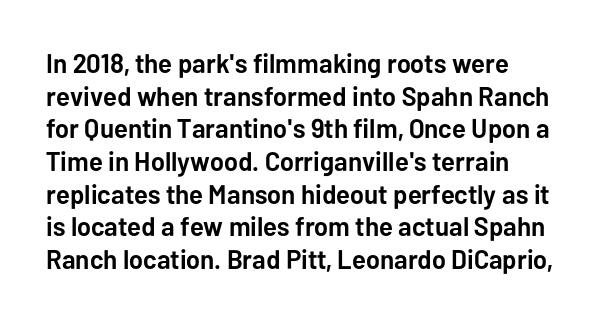
Each row of text sits above clean, open space. The specimen reads as upright at a glance. These lines keep a tight, regular rhythm from letter to letter. These words are printed bold, with thick strokes throughout.
